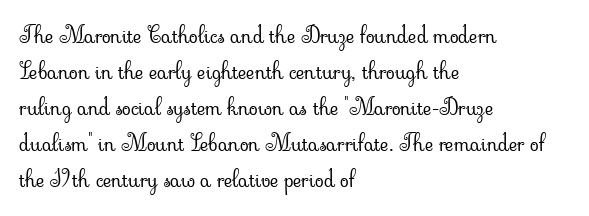
Nothing unusual about the tracking: characters are spaced as the font intends. The typesetter chose a ragged-right arrangement here. Vertical strokes here are truly vertical. In terms of leading, this rendering sits right in the middle.
